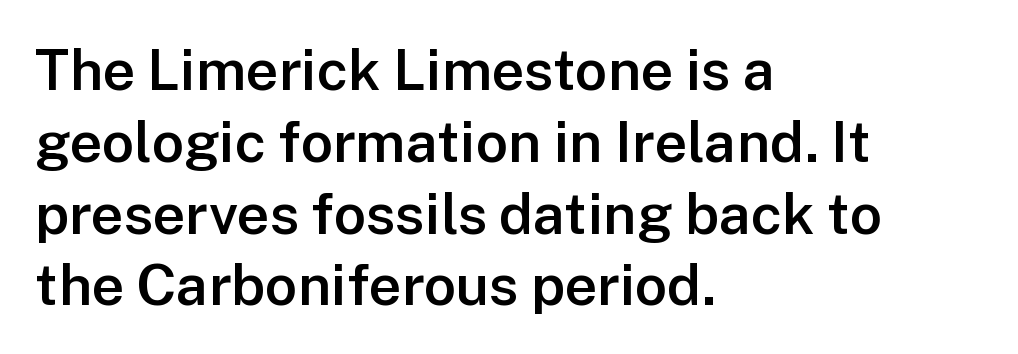
Horizontal bands of white between lines are of average thickness. The passage shown is not underscored anywhere. These lines are set flush left with a ragged right edge. The passage shown is typeset with a sans-serif family. The rendering keeps characters at their native spacing. The sample has been set in demibold, a notch under bold.
